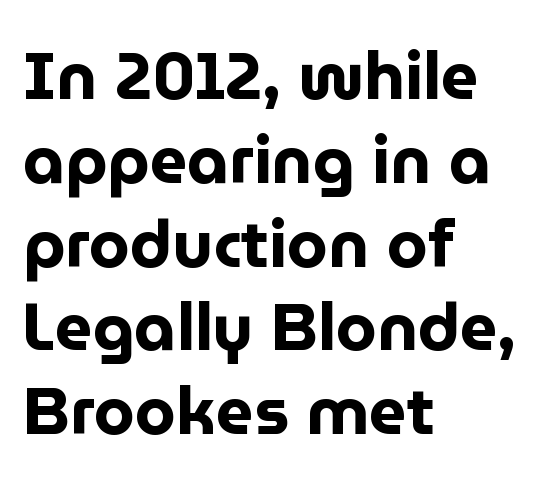
The image shows 66 px bold sans-serif type, upright; set left-aligned, normal line spacing (1.27x), normal letter spacing, not underlined; low stroke contrast and a medium x-height.
